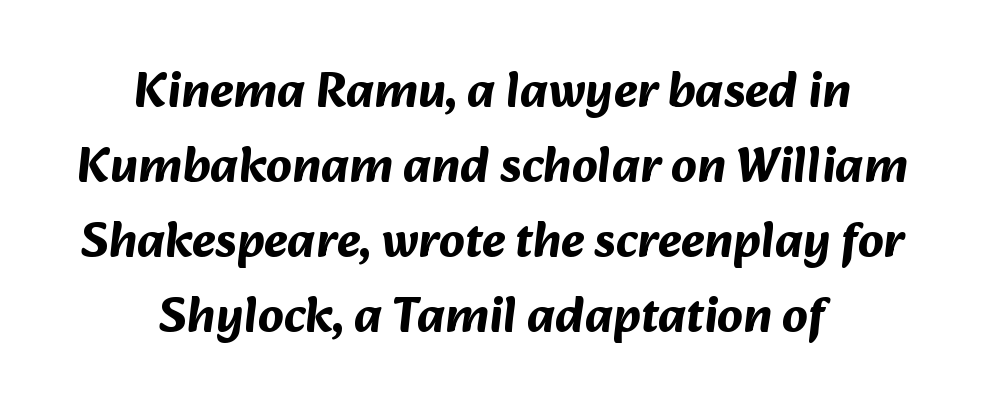
The image shows 50 px bold sans-serif type; set centered, normal line spacing (1.5x), normal letter spacing, not underlined; medium stroke contrast and a medium x-height.
